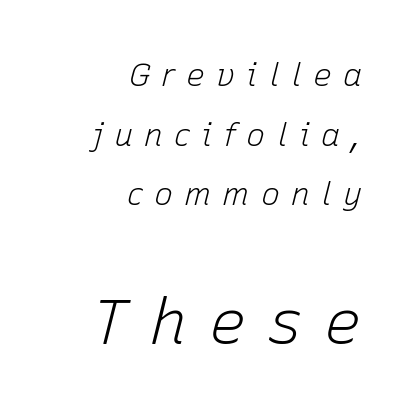
The face looks like a standard text weight, possibly lighter. Italic? Definitely — the glyphs are oblique. A clean baseline with only descenders dipping below it. Reading down the block, your eye finds every line finishing at a fixed right position.
